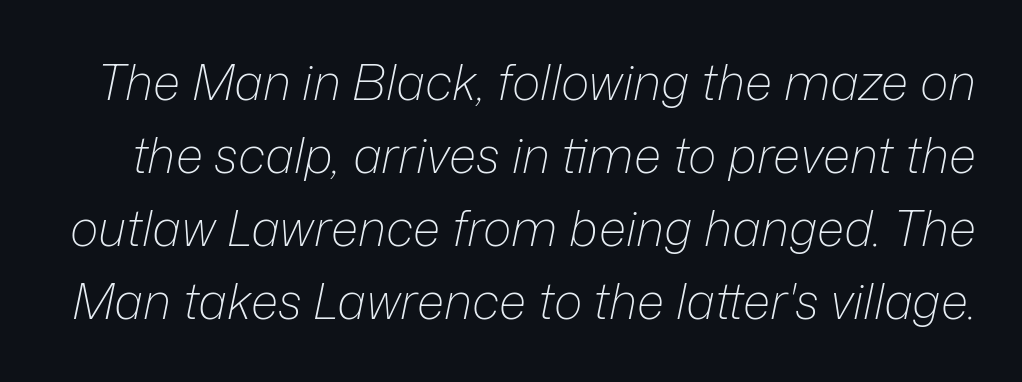
{"italic": "yes", "lean": "right", "slant_degrees": 12, "bold": "no", "weight": "light", "width": "normal", "stroke_contrast": "low", "x_height": "medium", "monospaced": "no", "underline": "no", "line_spacing": "normal", "line_spacing_ratio": 1.49, "letter_spacing": "normal", "letter_spacing_em": 0.0, "glyph_px": 49}
